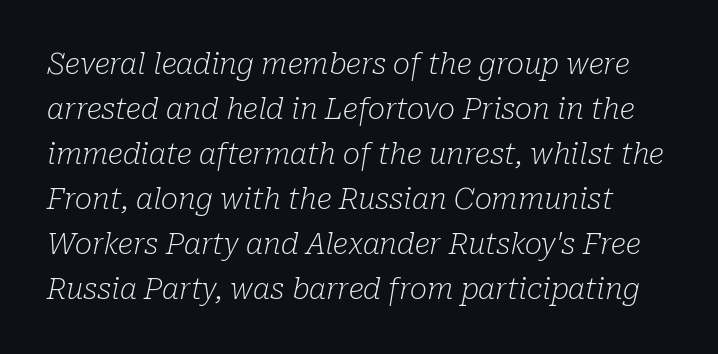
{"serif": "yes", "italic": "yes", "lean": "right", "slant_degrees": 10, "bold": "no", "weight": "light", "width": "normal", "stroke_contrast": "low", "x_height": "medium", "monospaced": "no", "underline": "no", "line_spacing": "normal", "line_spacing_ratio": 1.55, "letter_spacing": "normal", "letter_spacing_em": 0.0, "glyph_px": 29}
